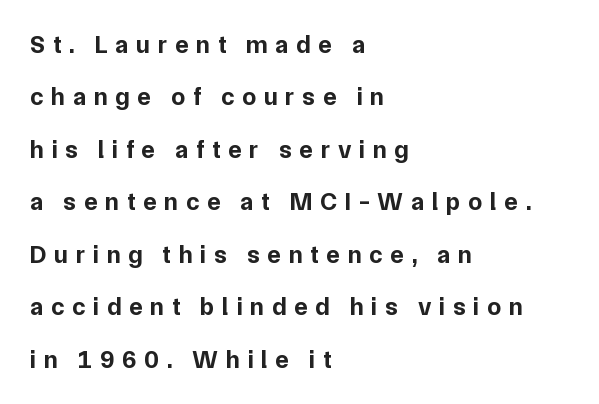
These lines have a slow, spaced-out rhythm from letter to letter. Whoever set this chose breathing room over compactness in the vertical rhythm. Underlining? Definitely not there. Each glyph is drawn with heavy, bold strokes.
